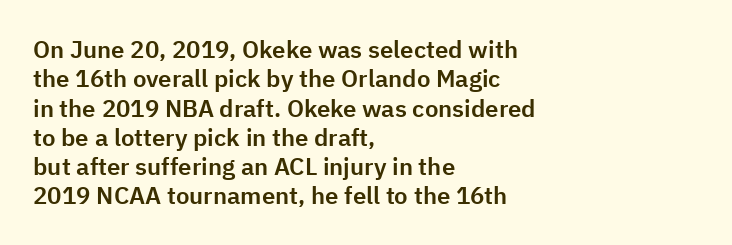
The lettering stays uniformly vertical, giving the passage a roman look. The letterforms sit shoulder to shoulder at normal distance. The setting favours the left margin, as ordinary paragraphs usually do. Decoration check: the copy has no underline.
